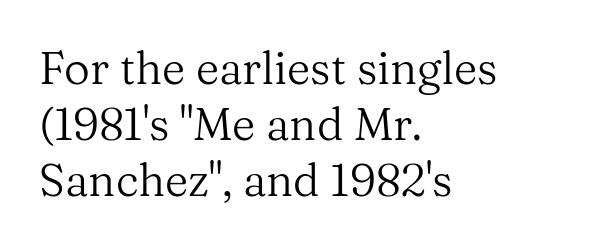
Is this a heavy cut? Hardly; it is regular or lighter. The line-height multiplier appears to be the usual default. Character widths vary here, with narrow letters taking less room than wide ones. The rendering keeps characters at their native spacing.
